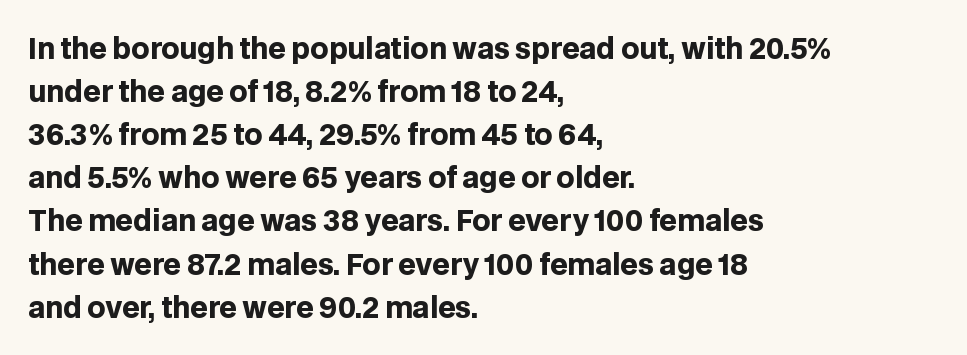
{"serif": "no", "italic": "no", "bold": "yes", "weight": "heavy", "width": "normal", "stroke_contrast": "low", "x_height": "large", "monospaced": "no", "underline": "no", "align": "left", "line_spacing": "normal", "line_spacing_ratio": 1.54, "letter_spacing": "normal", "letter_spacing_em": 0.0, "glyph_px": 28}
